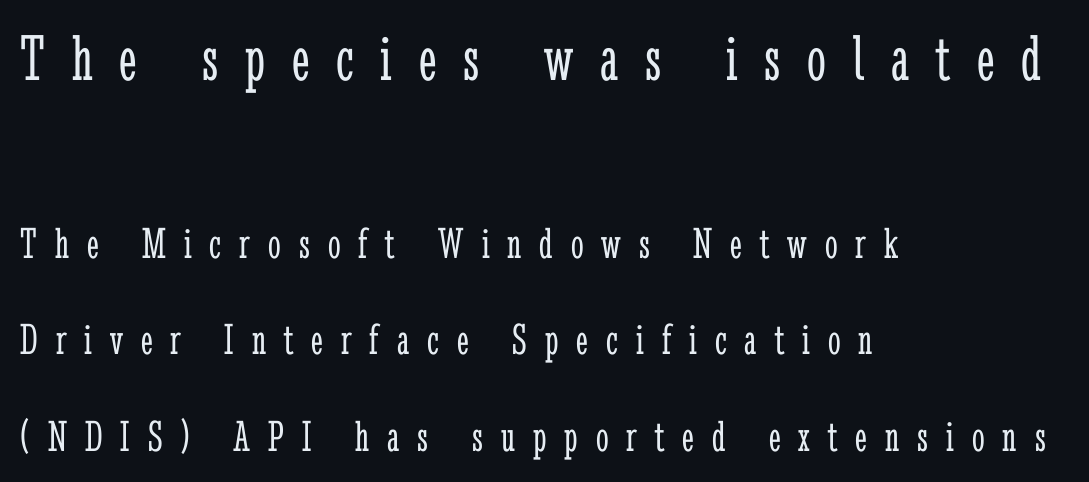
Does the lettering tilt? It doesn't — this is upright. The rendering anchors every line to the left-hand side. One glance says open: line gaps are wider than usual. There is plenty of visible air inserted between adjacent glyphs. Decoration check: the copy has no underline. Bigger letters appear in the top chunk; the bottom chunk is reduced.
